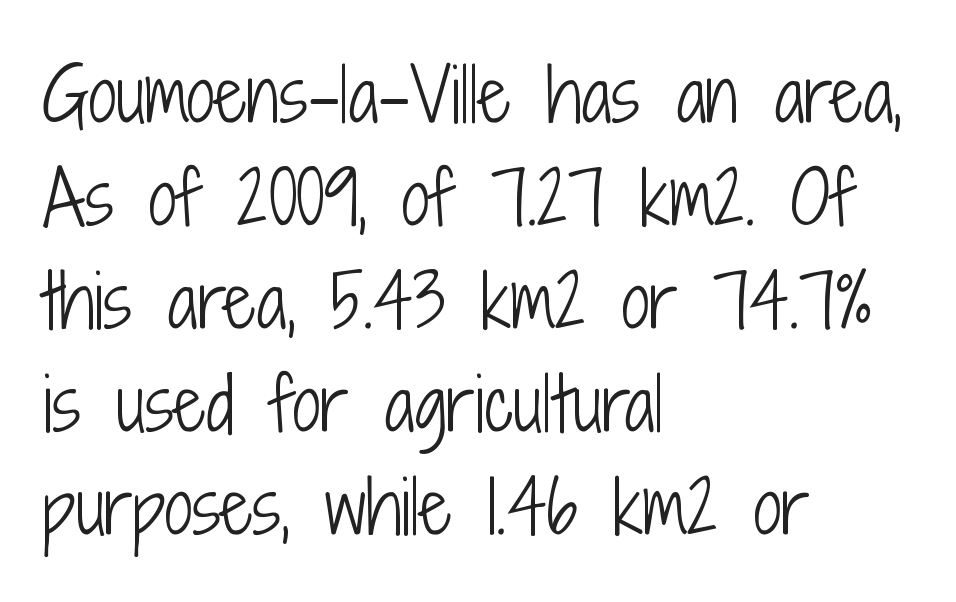
Decoration check: the copy has no underline. Heaviness? Minimal to ordinary, like unemphasized prose. Letterform terminals end flat and unadorned throughout the passage. Each line starts at the same left margin while the right side varies. Is the letter spacing exaggerated? No — it looks like the ordinary default. Proportional: the letters do not fall into vertical columns.
